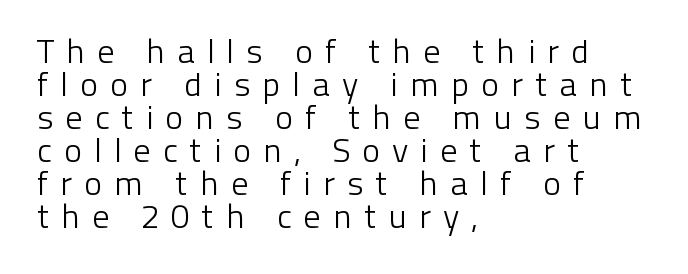
{"serif": "no", "italic": "no", "bold": "no", "weight": "light", "width": "normal", "stroke_contrast": "low", "x_height": "medium", "monospaced": "no", "underline": "no", "align": "left", "line_spacing": "tight", "line_spacing_ratio": 0.97, "letter_spacing": "wide", "letter_spacing_em": 0.35, "glyph_px": 34}
